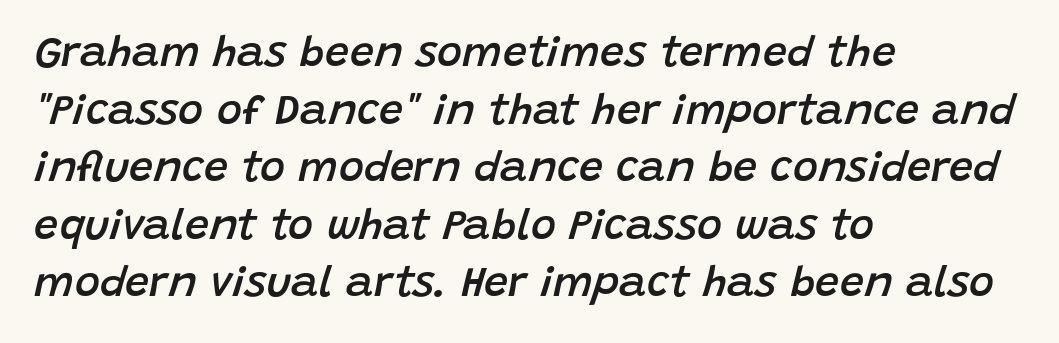
Q: Is the text bold? A: Semi-bold.
Q: Is the text italic (slanted)? A: Yes, it leans right by about 15 degrees.
Q: Is the text underlined? A: No.
Q: How is the paragraph aligned? A: Left-aligned.
Q: Is the spacing between letters normal or unusually wide? A: Normal.
Q: Is the spacing between lines tight, normal or loose? A: Normal.
Q: Width (condensed, normal, or wide)? A: Normal.
Q: Stroke contrast? A: Low.
Q: x-height? A: Large.
Q: Monospaced? A: No.
